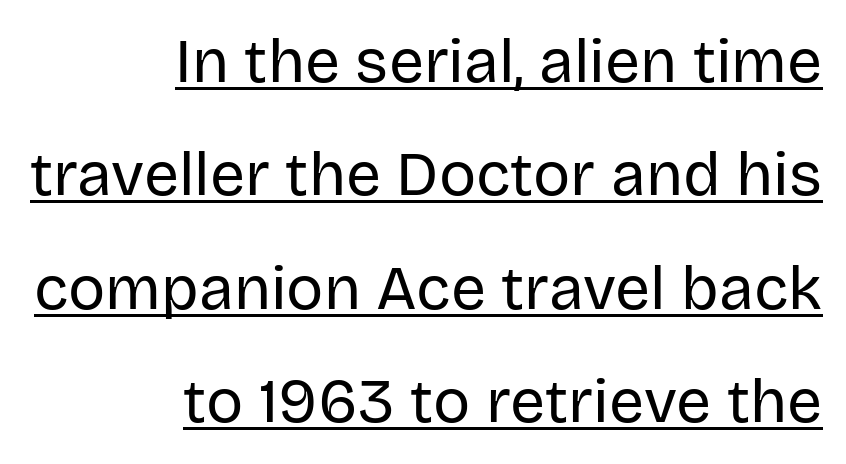
{"serif": "no", "italic": "no", "bold": "no", "weight": "regular", "width": "normal", "stroke_contrast": "low", "x_height": "large", "monospaced": "no", "underline": "yes", "align": "right", "line_spacing_ratio": 1.83, "letter_spacing": "normal", "letter_spacing_em": 0.0, "glyph_px": 62}
